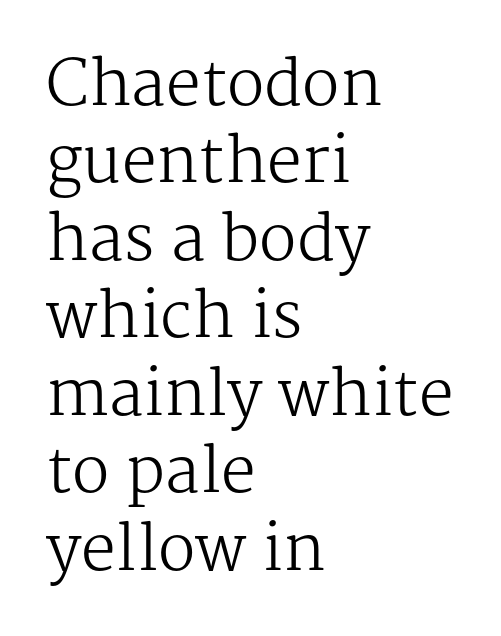
The image shows 62 px regular-weight serif type, upright; set left-aligned, normal line spacing (1.25x), normal letter spacing, not underlined; medium stroke contrast and a medium x-height.
